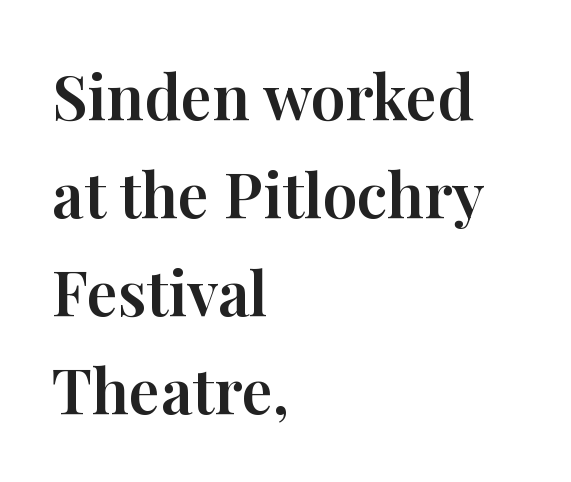
Designer's note — italics off, roman on. Observe the serifs anchoring each vertical stroke in this sample. Spacing between characters is what you'd get straight out of the box. Any mark beneath the type? The region is blank.
